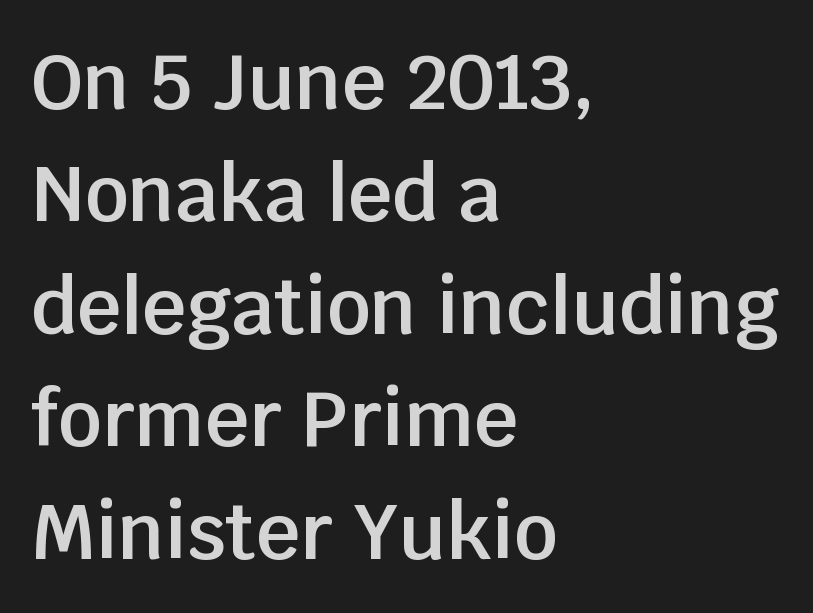
The image shows 77 px semibold sans-serif type, upright; set left-aligned, normal line spacing (1.46x), normal letter spacing, not underlined; low stroke contrast and a large x-height.
